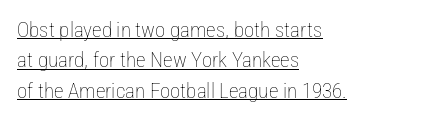
Q: Is the text bold? A: No.
Q: Is the text italic (slanted)? A: No, it is upright.
Q: Is the text underlined? A: Yes.
Q: How is the paragraph aligned? A: Left-aligned.
Q: Is the spacing between letters normal or unusually wide? A: Normal.
Q: Is the spacing between lines tight, normal or loose? A: Normal.
